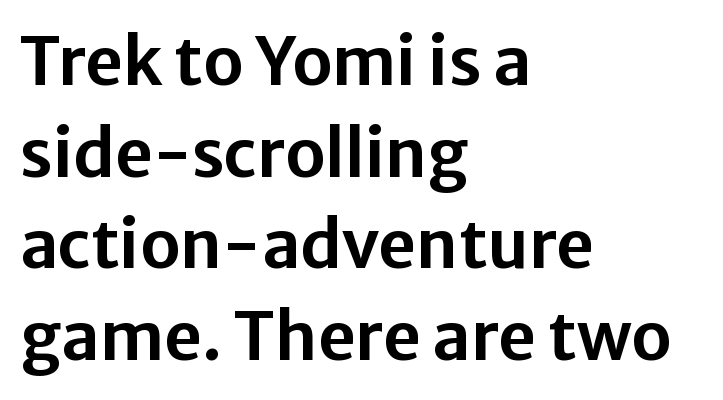
Looks like regular typesetting: each glyph gets only the width it needs. It's the straight-up-and-down kind of type. Are there feet on the stems? There aren't — it's a sans. The line-height multiplier appears to be the usual default. These lines keep a tight, regular rhythm from letter to letter. The passage shown is not underscored anywhere.
